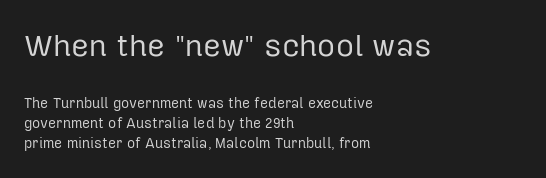
Q: Is the text bold? A: No.
Q: Is the text italic (slanted)? A: No, it is upright.
Q: Is the typeface a serif or a sans-serif typeface? A: Sans-serif.
Q: Is the text underlined? A: No.
Q: How is the paragraph aligned? A: Left-aligned.
Q: Is the spacing between letters normal or unusually wide? A: Normal.
Q: Is the spacing between lines tight, normal or loose? A: Normal.
Q: Which block of text is set in a larger size, the first (top) or the second (bottom)? A: The first (top) one.
Q: Width (condensed, normal, or wide)? A: Normal.
Q: Stroke contrast? A: Low.
Q: x-height? A: Medium.
Q: Monospaced? A: No.
